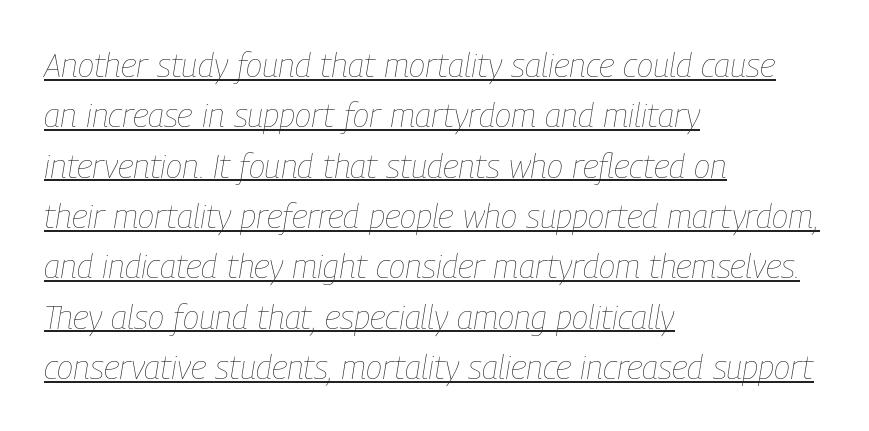
Q: Is the text bold? A: No.
Q: Is the text italic (slanted)? A: Yes, it leans right by about 9 degrees.
Q: Is the text underlined? A: Yes.
Q: How is the paragraph aligned? A: Left-aligned.
Q: Is the spacing between letters normal or unusually wide? A: Normal.
Q: Is the spacing between lines tight, normal or loose? A: Normal.
Q: Width (condensed, normal, or wide)? A: Condensed.
Q: Stroke contrast? A: Low.
Q: x-height? A: Medium.
Q: Monospaced? A: No.
